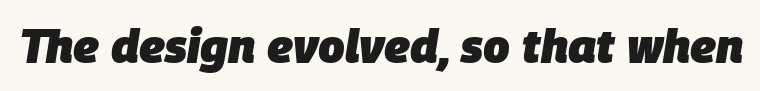
The image shows 47 px heavy type, italic (leaning right); set normal letter spacing, not underlined; low stroke contrast and a large x-height.
